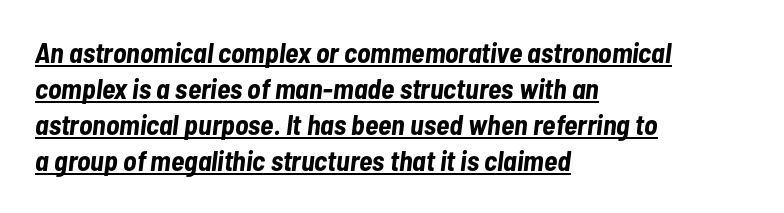
The image shows 28 px bold, condensed type, italic (leaning right); set left-aligned, normal line spacing (1.29x), normal letter spacing, underlined; low stroke contrast and a medium x-height.
